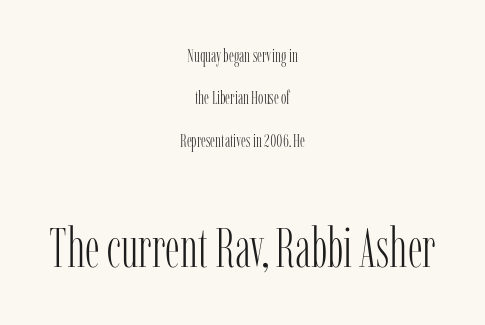
Posture: upright roman. You get the small type first, then a jump to larger type. A typesetter would call this leading open, well beyond the default. Which margin do the lines hug? Neither — every line sits in the middle. Spacing between characters is what you'd get straight out of the box. Small tapered or slab feet sit at the stroke ends, so this counts as serif.
